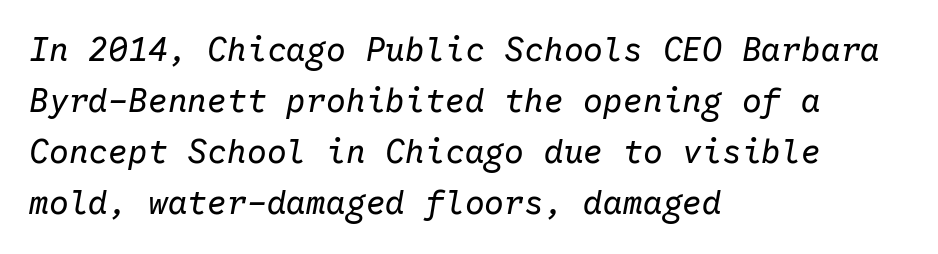
The image shows 33 px regular-weight type, italic (leaning right), monospaced; set left-aligned, normal line spacing (1.55x), normal letter spacing, not underlined; low stroke contrast and a medium x-height.
